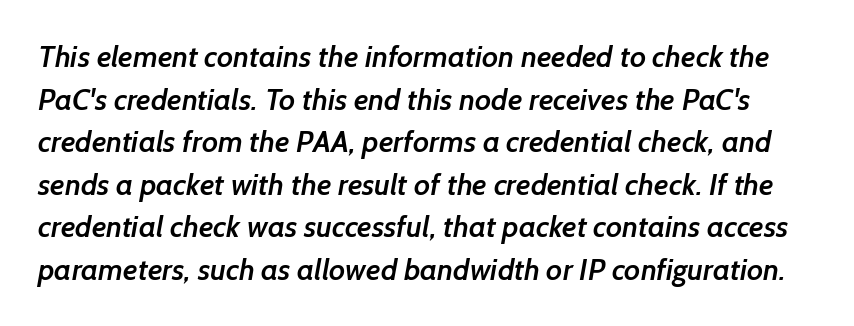
{"serif": "no", "bold": "semi", "weight": "semibold", "width": "normal", "stroke_contrast": "low", "x_height": "medium", "monospaced": "no", "underline": "no", "line_spacing": "normal", "line_spacing_ratio": 1.42, "letter_spacing": "normal", "letter_spacing_em": 0.0, "glyph_px": 30}
